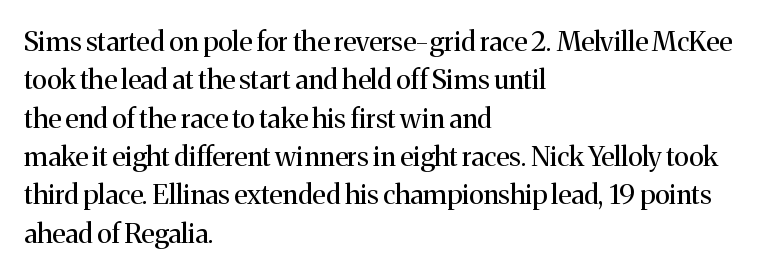
{"italic": "no", "bold": "no", "underline": "no", "align": "left", "line_spacing": "normal", "line_spacing_ratio": 1.42, "letter_spacing": "normal", "letter_spacing_em": 0.0, "glyph_px": 27}
